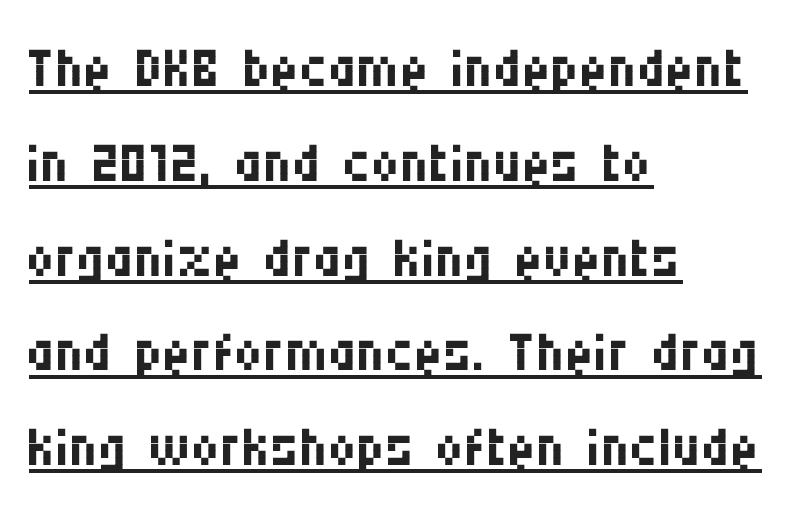
Q: Is the text bold? A: No.
Q: Is the text italic (slanted)? A: No, it is upright.
Q: Is the typeface a serif or a sans-serif typeface? A: Sans-serif.
Q: Is the text underlined? A: Yes.
Q: How is the paragraph aligned? A: Left-aligned.
Q: Is the spacing between letters normal or unusually wide? A: Normal.
Q: Width (condensed, normal, or wide)? A: Condensed.
Q: Stroke contrast? A: Medium.
Q: x-height? A: Large.
Q: Monospaced? A: No.
